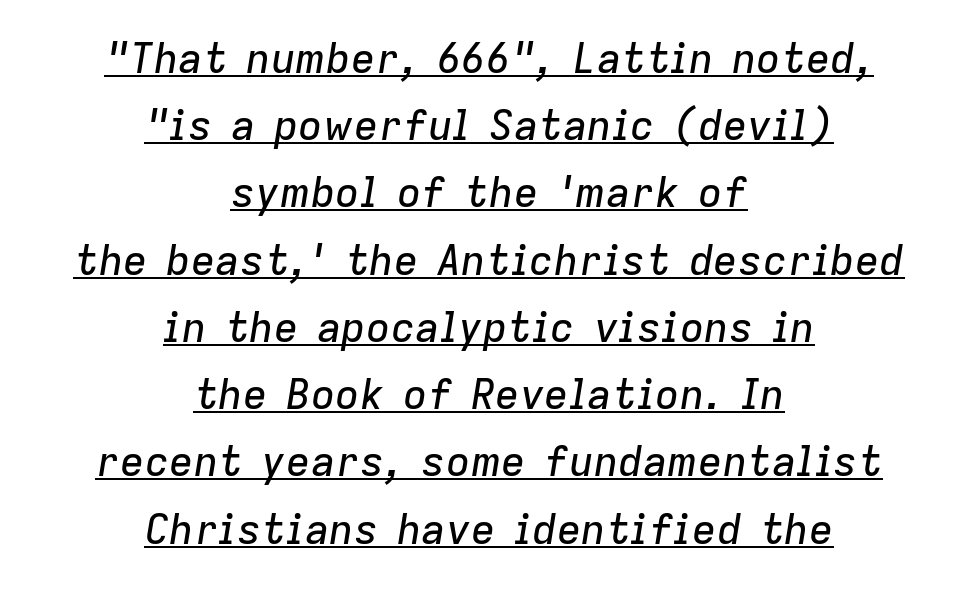
{"italic": "yes", "lean": "right", "slant_degrees": 9, "width": "normal", "stroke_contrast": "low", "x_height": "medium", "monospaced": "no", "underline": "yes", "align": "center", "line_spacing": "normal", "line_spacing_ratio": 1.64, "letter_spacing": "normal", "letter_spacing_em": 0.0, "glyph_px": 41}
